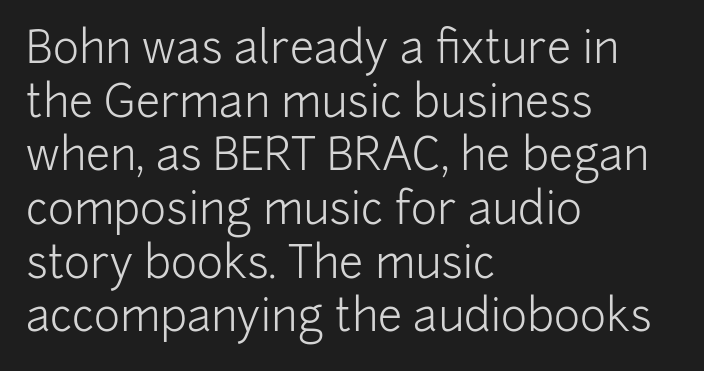
The image shows 44 px light sans-serif type, upright; set left-aligned, line spacing 1.22x, normal letter spacing, not underlined; low stroke contrast and a medium x-height.
